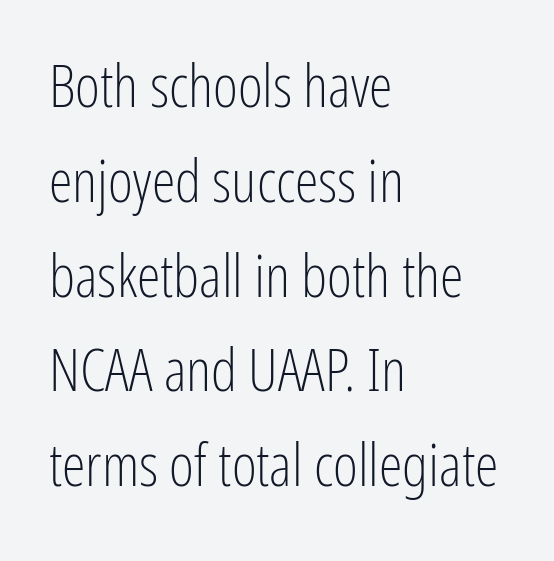
Q: Is the text bold? A: No.
Q: Is the text italic (slanted)? A: No, it is upright.
Q: Is the typeface a serif or a sans-serif typeface? A: Sans-serif.
Q: Is the text underlined? A: No.
Q: How is the paragraph aligned? A: Left-aligned.
Q: Is the spacing between letters normal or unusually wide? A: Normal.
Q: Is the spacing between lines tight, normal or loose? A: Normal.
Q: Width (condensed, normal, or wide)? A: Condensed.
Q: Stroke contrast? A: Low.
Q: x-height? A: Medium.
Q: Monospaced? A: No.
